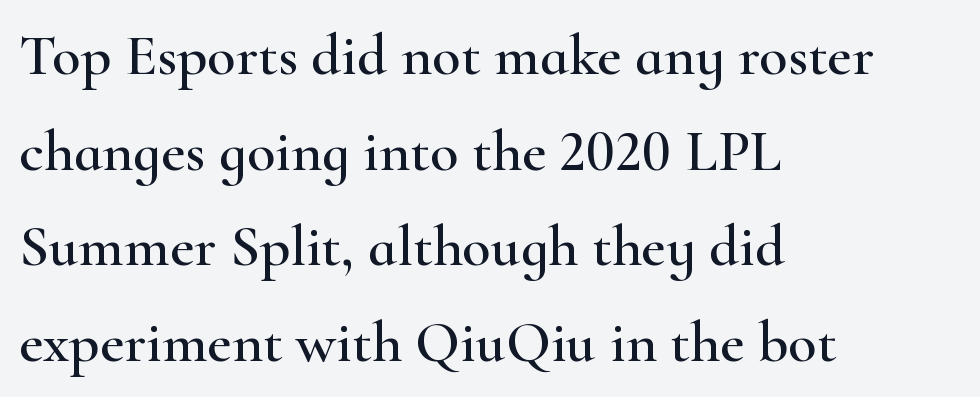
Q: Is the text italic (slanted)? A: No, it is upright.
Q: Is the typeface a serif or a sans-serif typeface? A: Serif.
Q: Is the text underlined? A: No.
Q: How is the paragraph aligned? A: Left-aligned.
Q: Is the spacing between letters normal or unusually wide? A: Normal.
Q: Is the spacing between lines tight, normal or loose? A: Normal.
Q: Width (condensed, normal, or wide)? A: Wide.
Q: Stroke contrast? A: High.
Q: x-height? A: Small.
Q: Monospaced? A: No.
